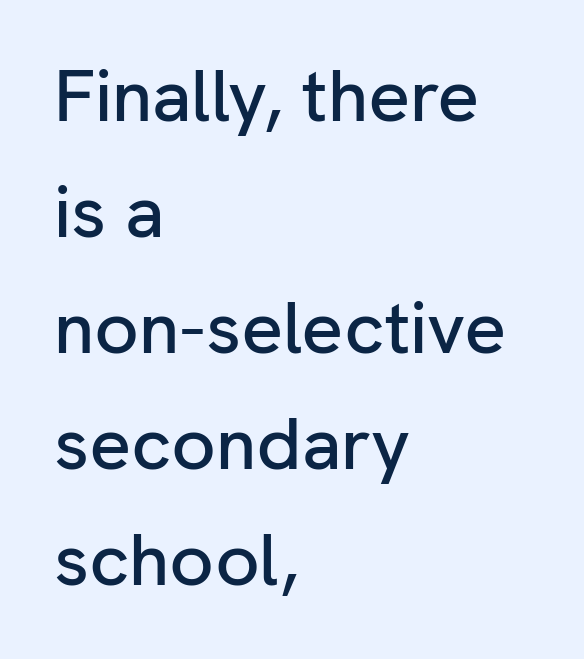
The image shows 73 px sans-serif type, upright; set left-aligned, normal line spacing (1.59x), normal letter spacing, not underlined; low stroke contrast and a medium x-height.
